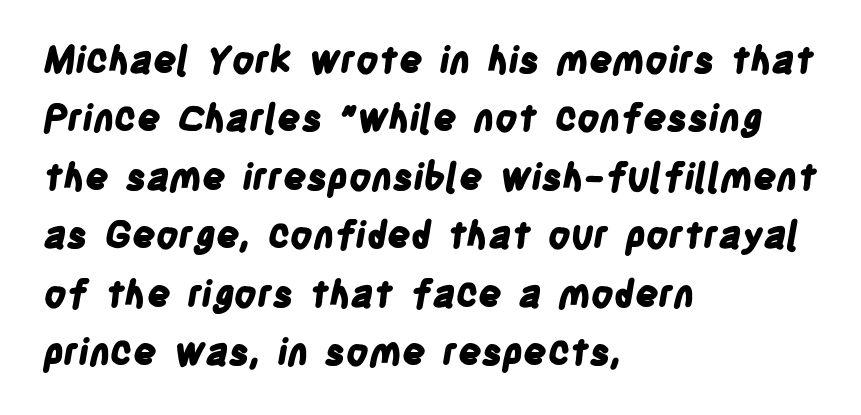
This is heavy type, rendered in bold. Honestly, there is no underline to notice here at all. This sample has the flowing, uneven cadence of proportional lettering. What kind of face is this? One without serifs — a sans.
